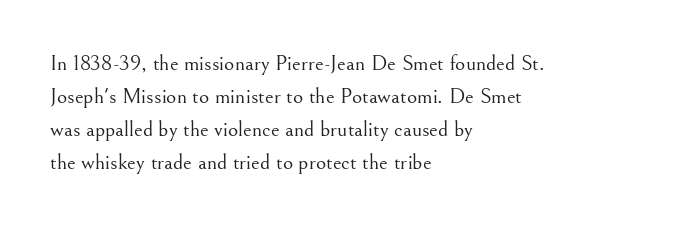
In terms of leading, this rendering sits right in the middle. Quick note: not italic, upright. Stems here are at most as thick as an everyday book face. Letter spacing: default.
